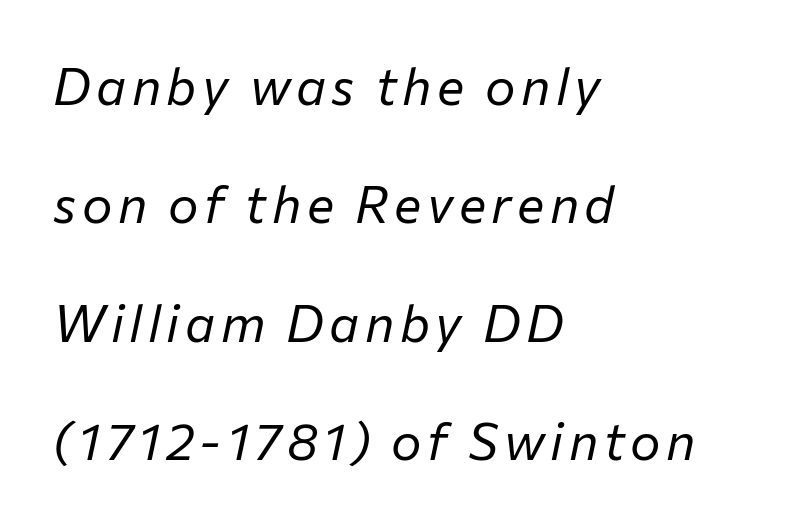
{"italic": "yes", "lean": "right", "slant_degrees": 12, "bold": "no", "weight": "regular", "width": "normal", "stroke_contrast": "low", "x_height": "medium", "monospaced": "no", "underline": "no", "align": "left", "line_spacing": "loose", "line_spacing_ratio": 2.32, "glyph_px": 51}
